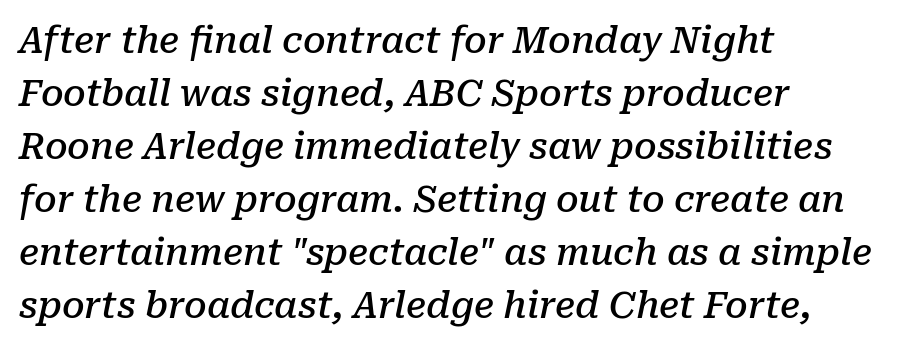
{"serif": "yes", "italic": "yes", "lean": "right", "slant_degrees": 10, "bold": "semi", "weight": "semibold", "width": "normal", "stroke_contrast": "low", "x_height": "medium", "monospaced": "no", "underline": "no", "align": "left", "line_spacing": "normal", "line_spacing_ratio": 1.47, "letter_spacing": "normal", "letter_spacing_em": 0.0, "glyph_px": 36}
